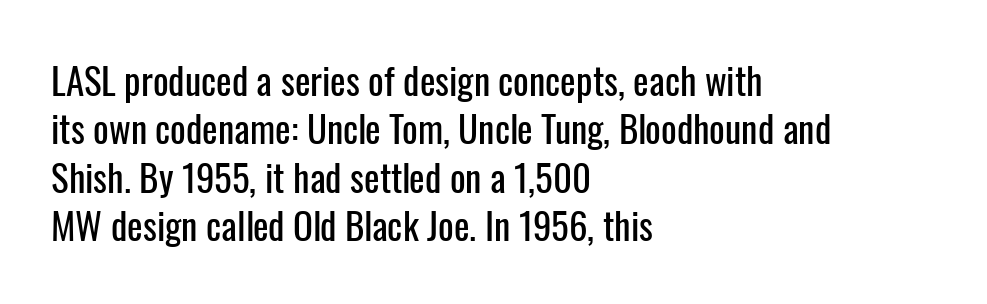
Q: Is the text italic (slanted)? A: No, it is upright.
Q: Is the typeface a serif or a sans-serif typeface? A: Sans-serif.
Q: Is the text underlined? A: No.
Q: How is the paragraph aligned? A: Left-aligned.
Q: Is the spacing between letters normal or unusually wide? A: Normal.
Q: Is the spacing between lines tight, normal or loose? A: Normal.
Q: Width (condensed, normal, or wide)? A: Condensed.
Q: Stroke contrast? A: Low.
Q: x-height? A: Medium.
Q: Monospaced? A: No.
